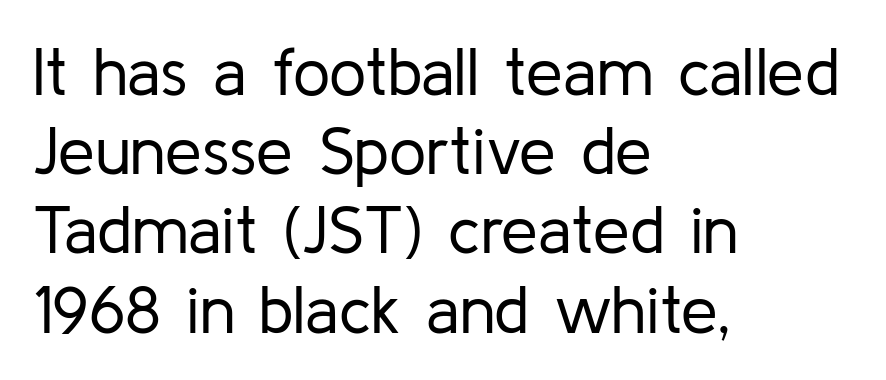
{"serif": "no", "italic": "no", "bold": "no", "weight": "regular", "width": "normal", "stroke_contrast": "low", "x_height": "medium", "monospaced": "no", "underline": "no", "align": "left", "line_spacing_ratio": 1.2, "letter_spacing": "normal", "letter_spacing_em": 0.0, "glyph_px": 66}
